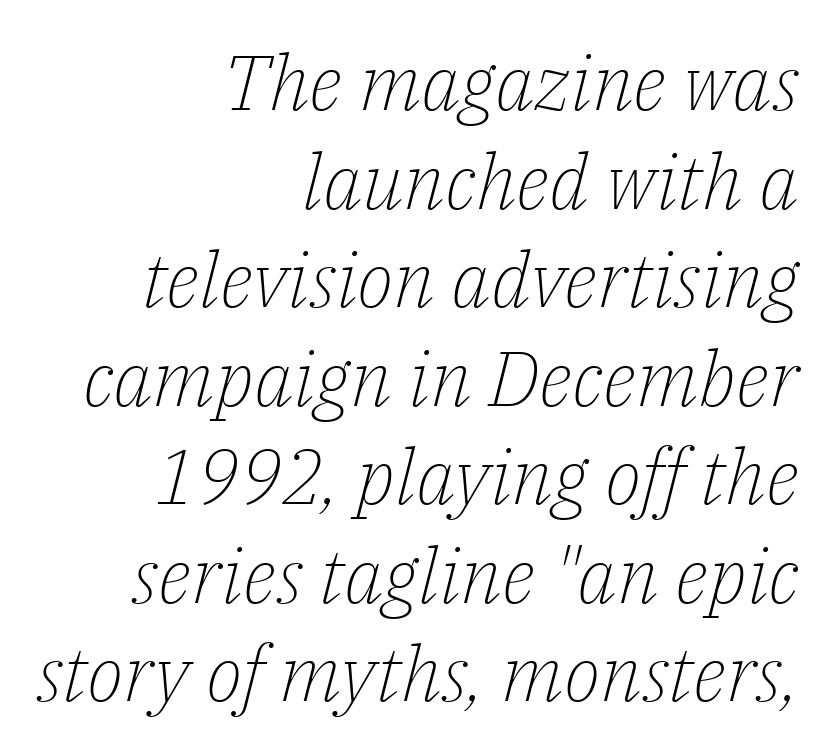
Q: Is the text bold? A: No.
Q: Is the text italic (slanted)? A: Yes, it leans right by about 14 degrees.
Q: Is the typeface a serif or a sans-serif typeface? A: Serif.
Q: Is the text underlined? A: No.
Q: How is the paragraph aligned? A: Right-aligned.
Q: Is the spacing between letters normal or unusually wide? A: Normal.
Q: Is the spacing between lines tight, normal or loose? A: Normal.
Q: Width (condensed, normal, or wide)? A: Normal.
Q: Stroke contrast? A: Low.
Q: x-height? A: Medium.
Q: Monospaced? A: No.
